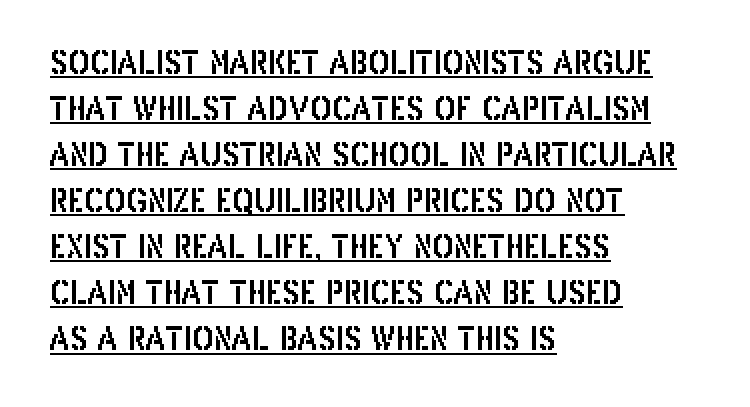
A typesetter would call this leading conventional body-copy spacing. This sample has the flowing, uneven cadence of proportional lettering. Upright lettering throughout. Quick note: underline on.
